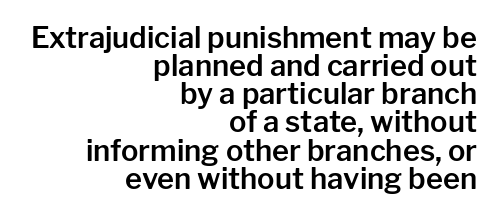
Q: Is the text italic (slanted)? A: No, it is upright.
Q: Is the typeface a serif or a sans-serif typeface? A: Sans-serif.
Q: Is the text underlined? A: No.
Q: How is the paragraph aligned? A: Right-aligned.
Q: Is the spacing between letters normal or unusually wide? A: Normal.
Q: Is the spacing between lines tight, normal or loose? A: Tight.
Q: Width (condensed, normal, or wide)? A: Normal.
Q: Stroke contrast? A: Low.
Q: x-height? A: Medium.
Q: Monospaced? A: No.
